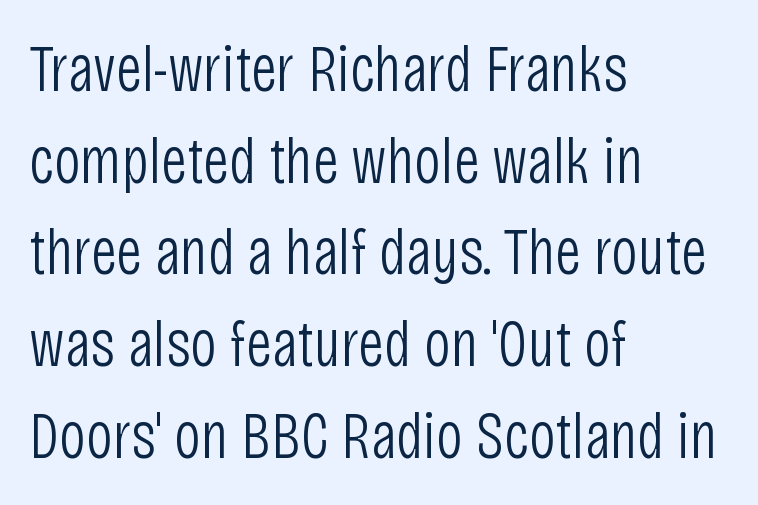
The paragraph has a hard left edge and a soft right edge. This block has exactly the height ordinary leading produces. The typography opts for an upright posture over an oblique one. Inter-character spacing is left at the font's built-in metrics. The face used here is proportionally spaced, like ordinary book or web type. Nothing heavy about these letters — not bold at all.
